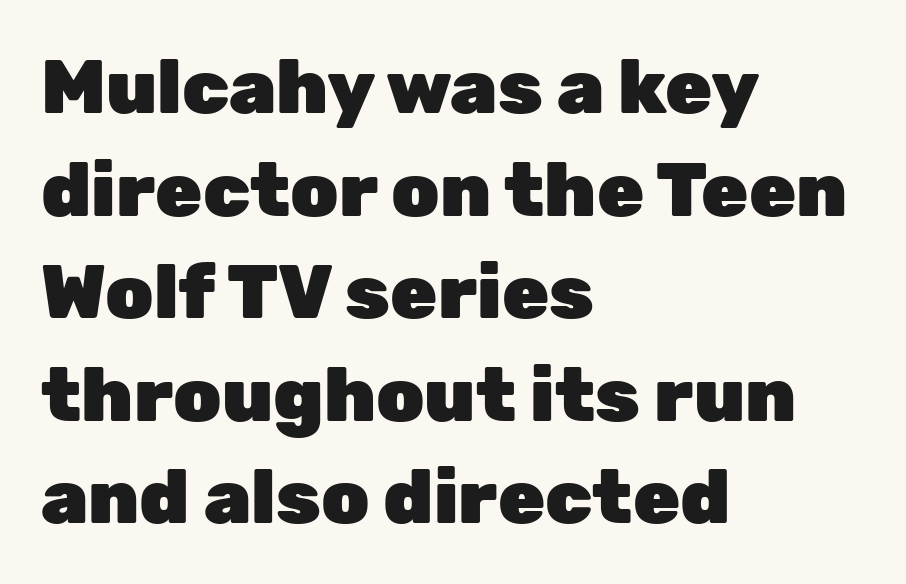
The designer left line spacing at the default. Descender tails drop into unmarked territory. The letters advance in unequal steps, a hallmark of proportional type. The designer went with a sans here, leaving each stem footless.
